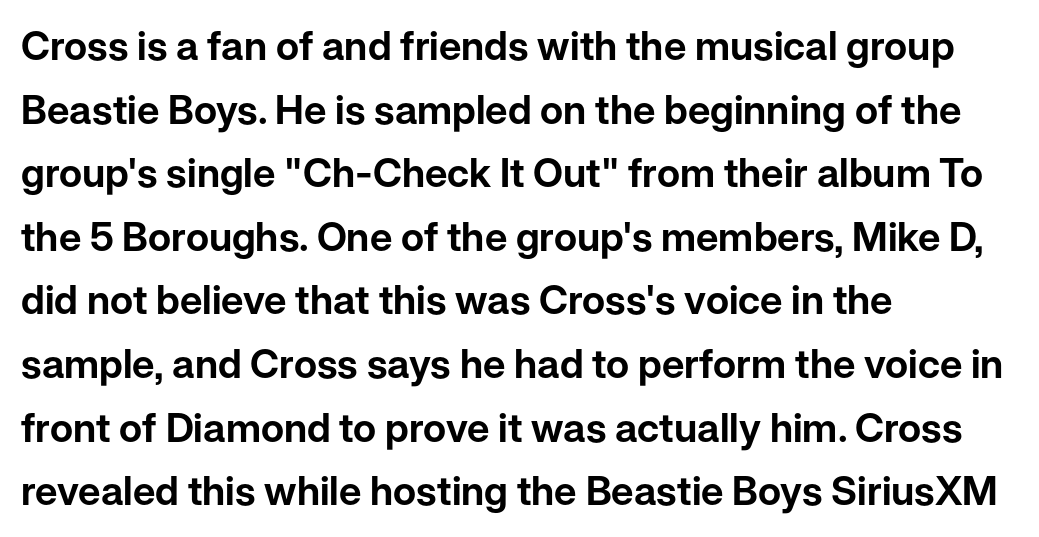
{"serif": "no", "italic": "no", "width": "normal", "stroke_contrast": "low", "x_height": "medium", "monospaced": "no", "underline": "no", "align": "left", "line_spacing": "normal", "line_spacing_ratio": 1.59, "letter_spacing": "normal", "letter_spacing_em": 0.0, "glyph_px": 40}
